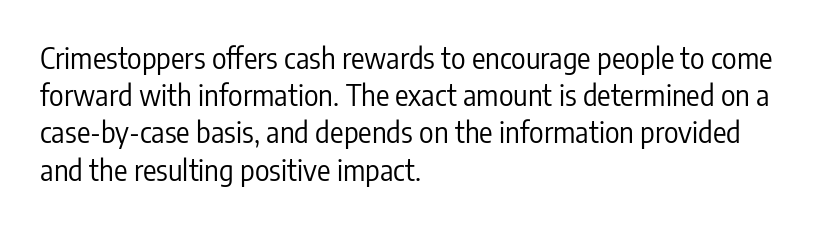
Q: Is the text bold? A: No.
Q: Is the text italic (slanted)? A: No, it is upright.
Q: Is the typeface a serif or a sans-serif typeface? A: Sans-serif.
Q: Is the text underlined? A: No.
Q: How is the paragraph aligned? A: Left-aligned.
Q: Is the spacing between letters normal or unusually wide? A: Normal.
Q: Is the spacing between lines tight, normal or loose? A: Normal.
Q: Width (condensed, normal, or wide)? A: Condensed.
Q: Stroke contrast? A: Low.
Q: x-height? A: Medium.
Q: Monospaced? A: No.
